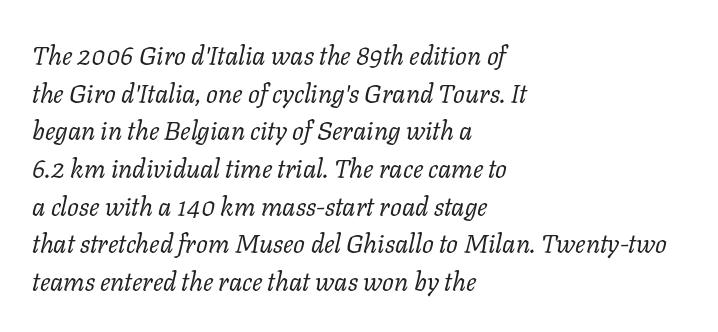
Q: Is the text bold? A: No.
Q: Is the text italic (slanted)? A: Yes, it leans right by about 11 degrees.
Q: Is the text underlined? A: No.
Q: How is the paragraph aligned? A: Left-aligned.
Q: Is the spacing between letters normal or unusually wide? A: Normal.
Q: Is the spacing between lines tight, normal or loose? A: Normal.
